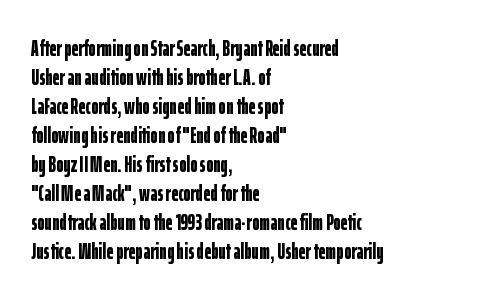
I'd describe the lettering as bold — thick and assertive. Line starts are locked; line ends wander. Nope, not italic — everything's standing straight. Only glyphs here, with clear space below each row.
